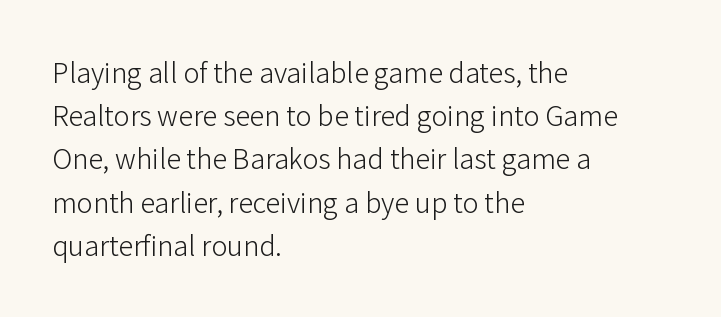
The image shows 30 px light sans-serif type, upright; set left-aligned, normal line spacing (1.44x), normal letter spacing, not underlined; low stroke contrast and a medium x-height.
